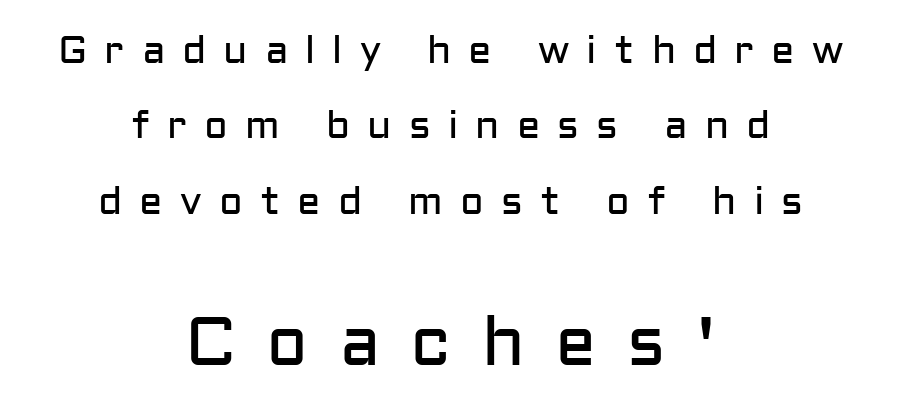
Each letter keeps its own natural width here, so spacing adapts to shape. The weight tops out at a normal text grade. Does the bottom block carry the larger type? Yes, it does. The text block is weighted toward neither margin, spreading evenly from the middle. Vertically, the passage feels expansive, rows floating well apart.
